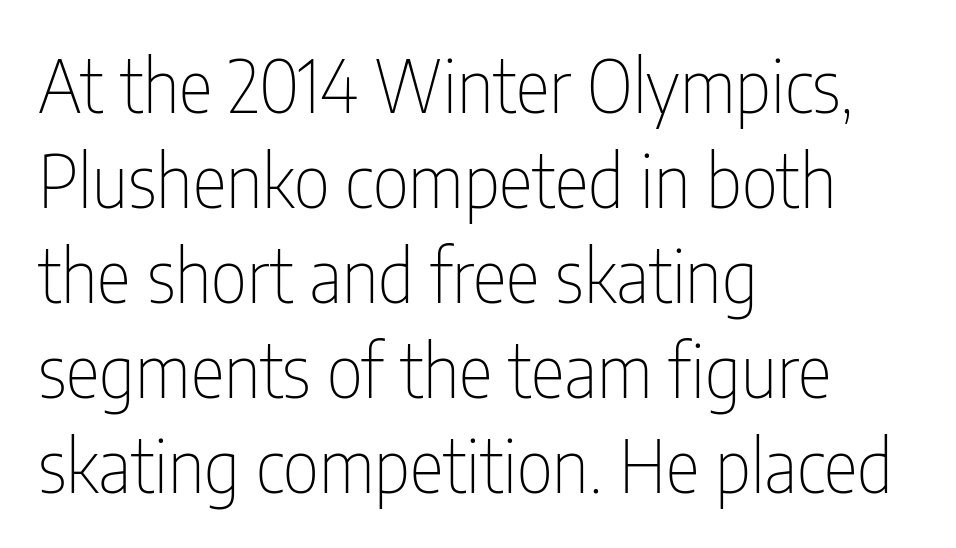
The line texture is even and compact thanks to regular tracking. Lines of text with bare space underneath. The letters advance in unequal steps, a hallmark of proportional type. Letters have the restrained weight of plain body copy at most. The passage shown stacks its lines at a standard gap. Every character sits straight up, as roman type does.
